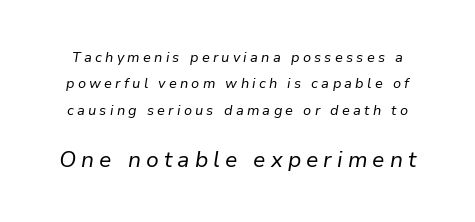
The image shows 22 px text type, italic (leaning right); set line spacing 1.89x, unusually wide letter spacing (+0.23 em), not underlined; the second (bottom) block is 1.57x larger.
